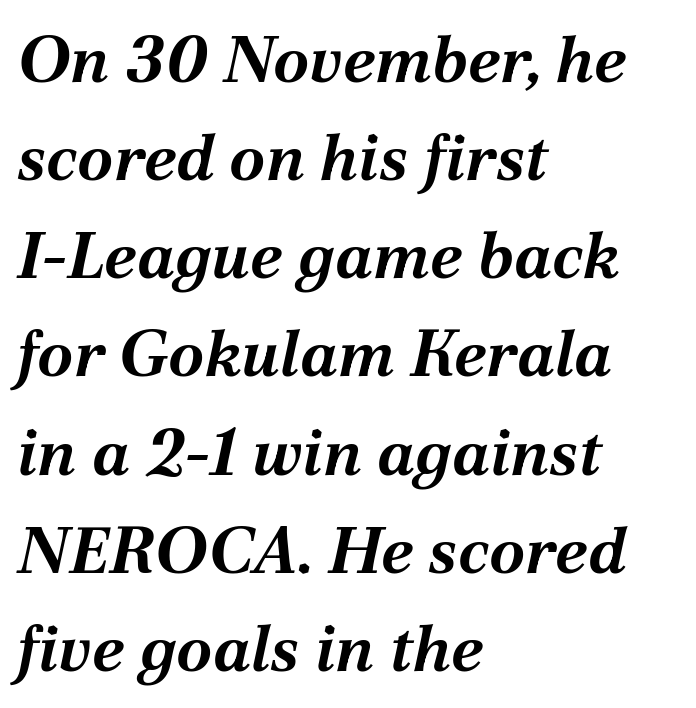
The image shows 65 px bold type, italic (leaning right); set left-aligned, normal line spacing (1.51x), normal letter spacing, not underlined; medium stroke contrast and a medium x-height.
